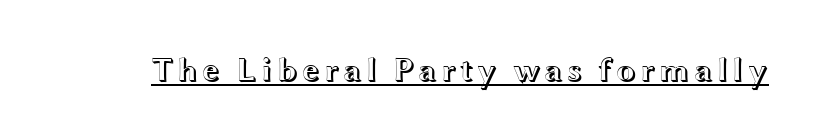
The image shows 33 px wide type, upright; set underlined; a medium x-height.
